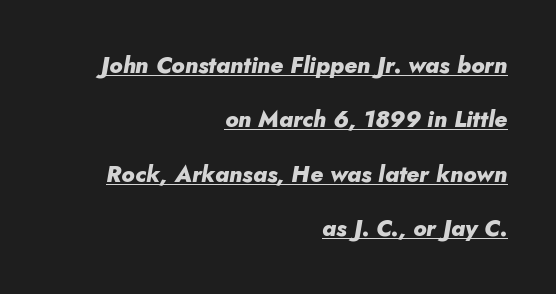
{"italic": "yes", "lean": "right", "slant_degrees": 10, "bold": "yes", "underline": "yes", "align": "right", "line_spacing": "loose", "line_spacing_ratio": 2.36, "letter_spacing": "normal", "letter_spacing_em": 0.0, "glyph_px": 23}
